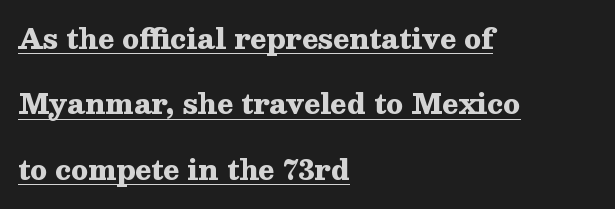
Q: Is the text bold? A: Yes.
Q: Is the text italic (slanted)? A: No, it is upright.
Q: Is the text underlined? A: Yes.
Q: How is the paragraph aligned? A: Left-aligned.
Q: Is the spacing between letters normal or unusually wide? A: Normal.
Q: Is the spacing between lines tight, normal or loose? A: Loose.
